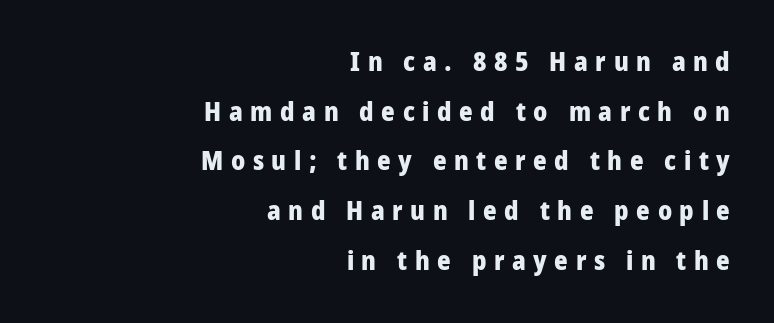
The image shows 26 px bold type, upright; set right-aligned, loose line spacing (1.91x), unusually wide letter spacing (+0.29 em), not underlined.
